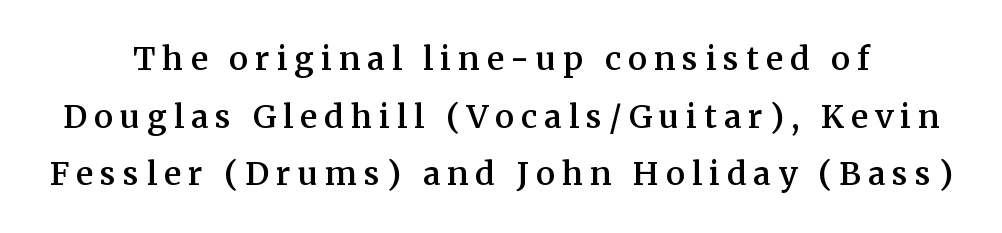
You can tell it's not italic because the verticals are truly vertical. Descenders are the only things crossing below the line. Glyph-to-glyph distance is far greater than everyday printed text. The face used here is a semibold: visibly heavier than regular, lighter than bold. Proportional: the letters do not fall into vertical columns.
